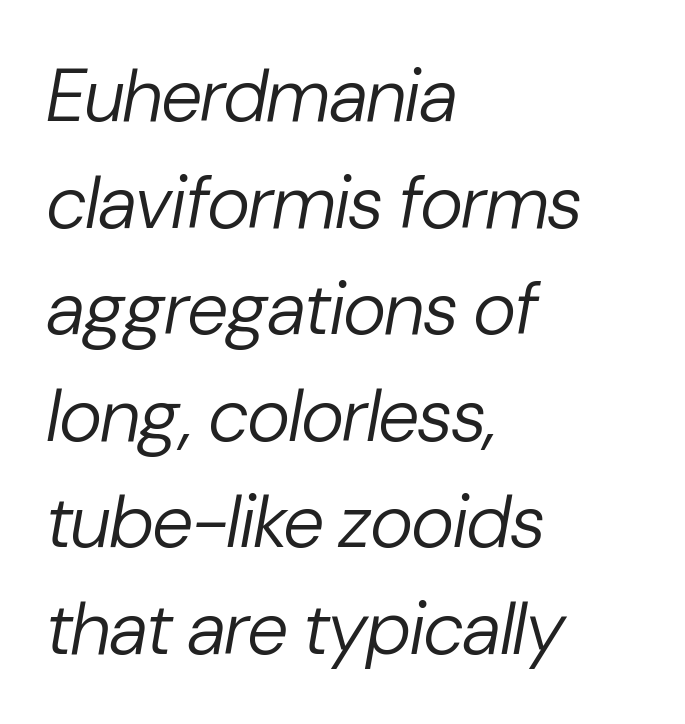
Q: Is the text bold? A: No.
Q: Is the text italic (slanted)? A: Yes, it leans right by about 10 degrees.
Q: Is the text underlined? A: No.
Q: How is the paragraph aligned? A: Left-aligned.
Q: Is the spacing between letters normal or unusually wide? A: Normal.
Q: Is the spacing between lines tight, normal or loose? A: Normal.
Q: Width (condensed, normal, or wide)? A: Normal.
Q: Stroke contrast? A: Low.
Q: x-height? A: Medium.
Q: Monospaced? A: No.
